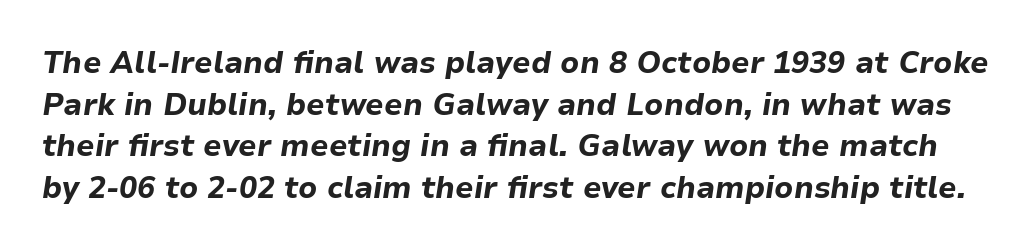
{"italic": "yes", "lean": "right", "slant_degrees": 9, "bold": "yes", "weight": "bold", "width": "normal", "stroke_contrast": "low", "x_height": "medium", "monospaced": "no", "underline": "no", "line_spacing": "normal", "line_spacing_ratio": 1.39, "letter_spacing": "normal", "letter_spacing_em": 0.0, "glyph_px": 30}
